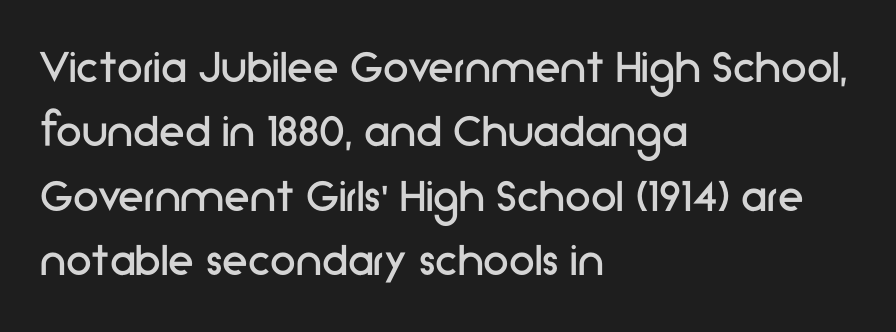
The image shows 52 px regular-weight sans-serif type, upright; set left-aligned, line spacing 1.24x, normal letter spacing, not underlined; low stroke contrast and a medium x-height.
